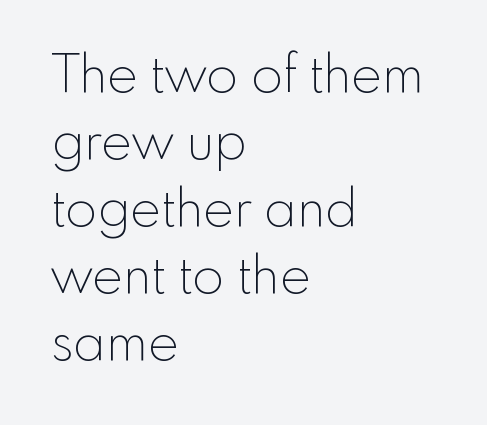
The image shows 52 px thin sans-serif type, upright; set left-aligned, normal line spacing (1.29x), normal letter spacing, not underlined; a small x-height.
